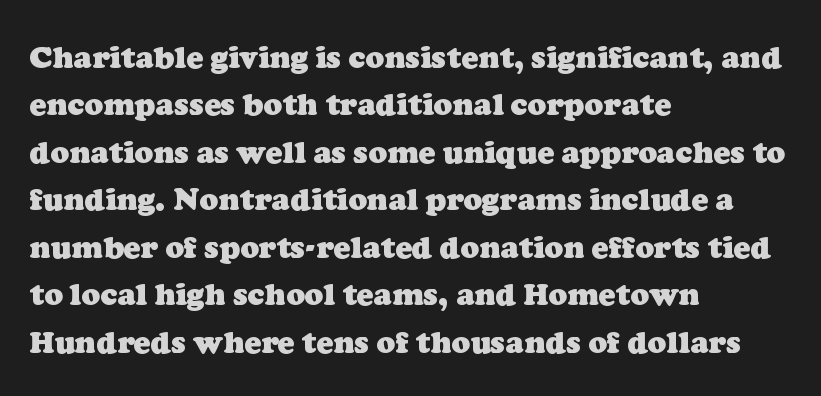
The image shows 31 px heavy serif type; set left-aligned, normal line spacing (1.53x), normal letter spacing, not underlined; low stroke contrast and a medium x-height.
